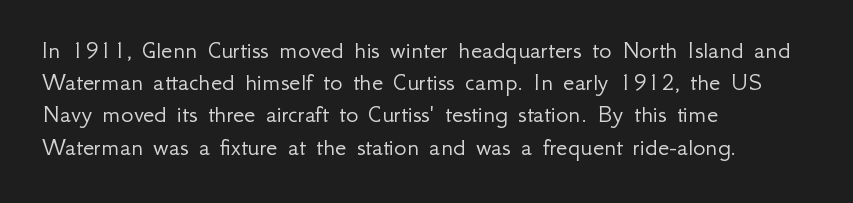
The image shows 26 px text type, upright; set left-aligned, line spacing 1.24x, normal letter spacing, not underlined.
